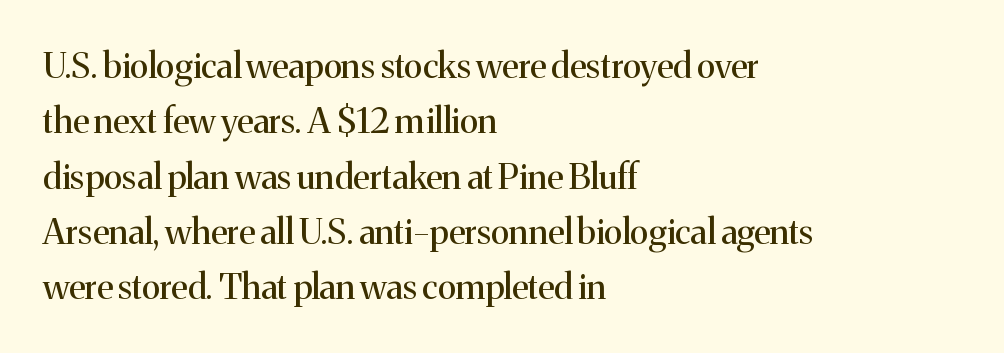
{"serif": "yes", "italic": "no", "bold": "no", "weight": "regular", "width": "normal", "stroke_contrast": "medium", "x_height": "medium", "monospaced": "no", "underline": "no", "align": "left", "line_spacing": "normal", "line_spacing_ratio": 1.58, "letter_spacing": "normal", "letter_spacing_em": 0.0, "glyph_px": 35}
